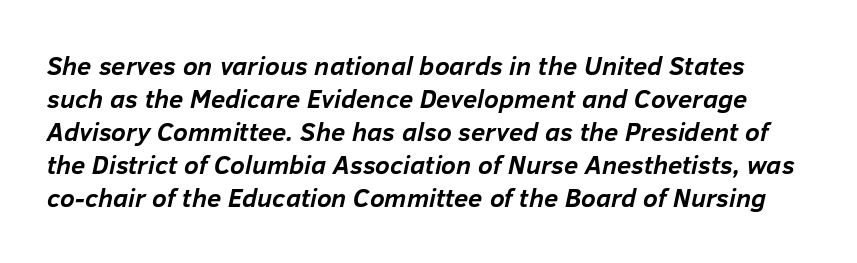
Q: Is the text bold? A: Yes.
Q: Is the text italic (slanted)? A: Yes, it leans right by about 12 degrees.
Q: Is the text underlined? A: No.
Q: Is the spacing between letters normal or unusually wide? A: Normal.
Q: Is the spacing between lines tight, normal or loose? A: Normal.
